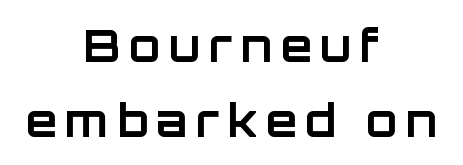
Q: Is the text bold? A: Yes.
Q: Is the text italic (slanted)? A: No, it is upright.
Q: Is the typeface a serif or a sans-serif typeface? A: Sans-serif.
Q: Is the text underlined? A: No.
Q: How is the paragraph aligned? A: Centered.
Q: Is the spacing between lines tight, normal or loose? A: Normal.
Q: Width (condensed, normal, or wide)? A: Normal.
Q: Stroke contrast? A: Low.
Q: x-height? A: Large.
Q: Monospaced? A: No.
